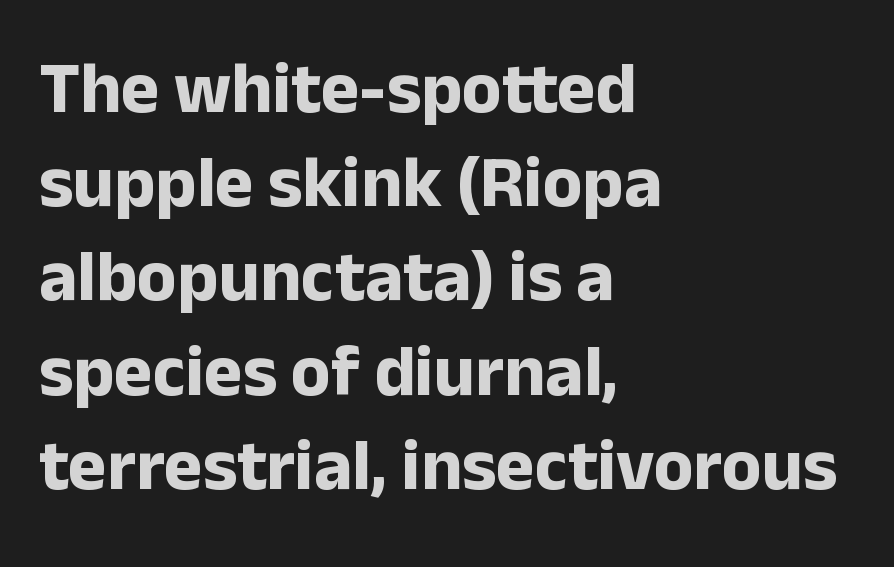
One glance says typical: line gaps are just what's usual. The axis of the letterforms is exactly vertical. Character widths vary here, with narrow letters taking less room than wide ones. The letters sit at their default tracking, neither squeezed nor spread. Does the copy run flush right? No — it runs flush left. Plain, unruled lines of type.
